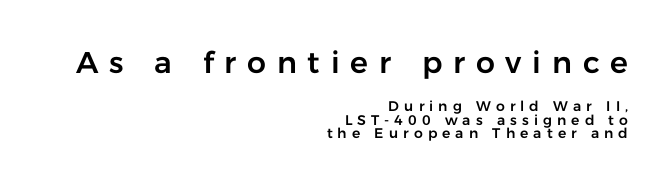
Q: Is the text italic (slanted)? A: No, it is upright.
Q: Is the typeface a serif or a sans-serif typeface? A: Sans-serif.
Q: Is the text underlined? A: No.
Q: How is the paragraph aligned? A: Right-aligned.
Q: Is the spacing between letters normal or unusually wide? A: Unusually wide.
Q: Is the spacing between lines tight, normal or loose? A: Tight.
Q: Which block of text is set in a larger size, the first (top) or the second (bottom)? A: The first (top) one.
Q: Width (condensed, normal, or wide)? A: Normal.
Q: Stroke contrast? A: Low.
Q: x-height? A: Medium.
Q: Monospaced? A: No.
